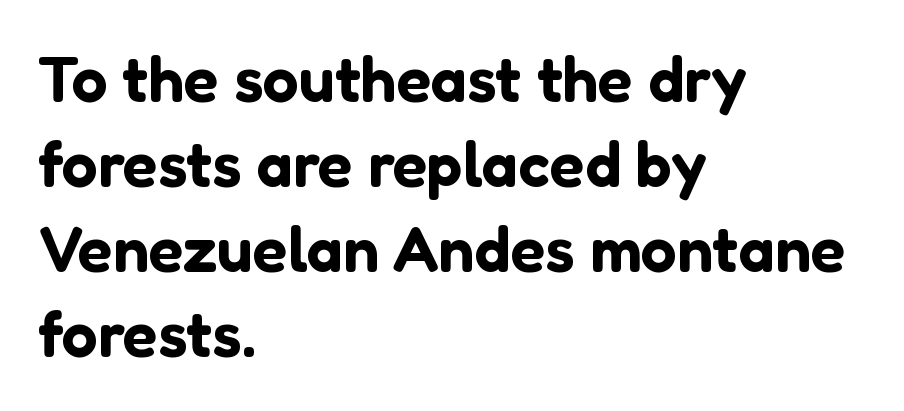
Spacing verdict: proportional, widths tailored to each character. Successive baselines arrive at the customary interval. The area under the type is left untouched. Short and long lines alike share a common starting point at left. Italic? Not at all — the glyphs are vertical.
